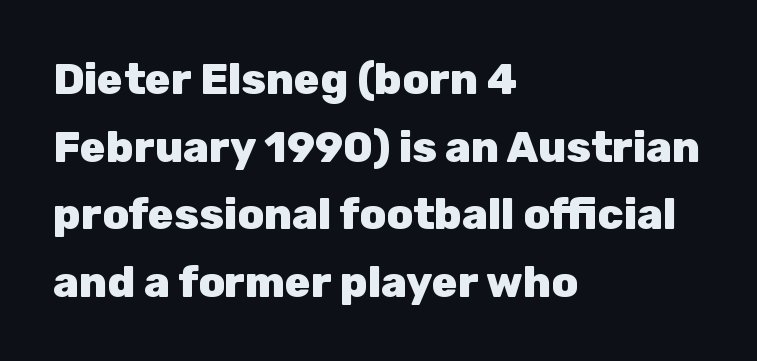
Q: Is the text bold? A: Yes.
Q: Is the text italic (slanted)? A: No, it is upright.
Q: Is the typeface a serif or a sans-serif typeface? A: Sans-serif.
Q: Is the text underlined? A: No.
Q: How is the paragraph aligned? A: Left-aligned.
Q: Is the spacing between letters normal or unusually wide? A: Normal.
Q: Is the spacing between lines tight, normal or loose? A: Normal.
Q: Width (condensed, normal, or wide)? A: Normal.
Q: Stroke contrast? A: Low.
Q: x-height? A: Medium.
Q: Monospaced? A: No.
